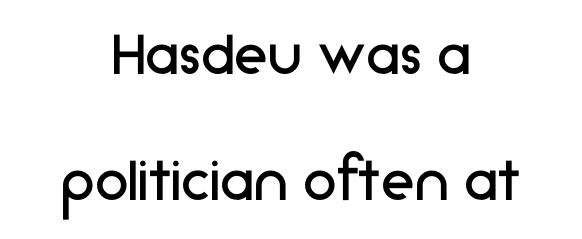
Q: Is the text bold? A: No.
Q: Is the text italic (slanted)? A: No, it is upright.
Q: Is the typeface a serif or a sans-serif typeface? A: Sans-serif.
Q: Is the text underlined? A: No.
Q: How is the paragraph aligned? A: Centered.
Q: Is the spacing between letters normal or unusually wide? A: Normal.
Q: Width (condensed, normal, or wide)? A: Normal.
Q: Stroke contrast? A: Low.
Q: x-height? A: Medium.
Q: Monospaced? A: No.
